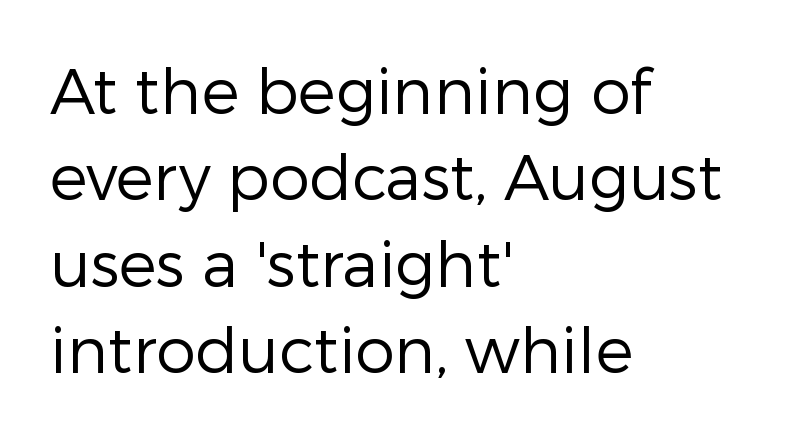
Is there much room between lines? A standard amount, neither cramped nor airy. Typeset ragged right — the left edge is the straight one. Descenders hang freely into open space. In terms of letterspacing, this is plain default setting. Spacing verdict: proportional, widths tailored to each character. The face looks like a standard text weight, possibly lighter.
